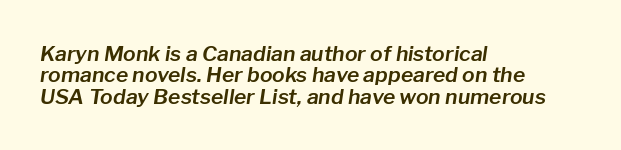
Q: Is the text italic (slanted)? A: Yes, it leans right by about 8 degrees.
Q: Is the text underlined? A: No.
Q: How is the paragraph aligned? A: Left-aligned.
Q: Is the spacing between letters normal or unusually wide? A: Normal.
Q: Is the spacing between lines tight, normal or loose? A: Tight.
